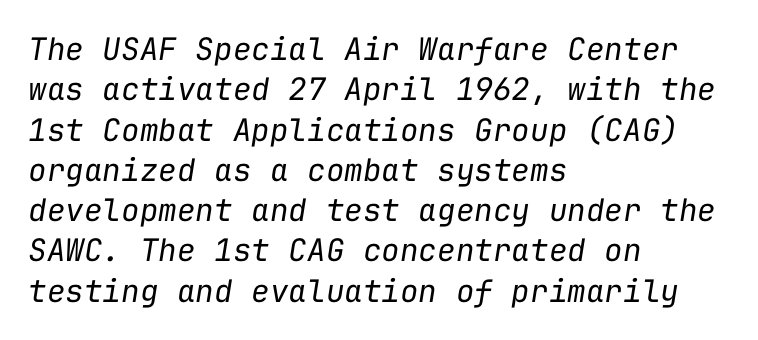
The image shows 31 px regular-weight type, italic (leaning right), monospaced; set left-aligned, normal line spacing (1.3x), normal letter spacing, not underlined; low stroke contrast and a medium x-height.
